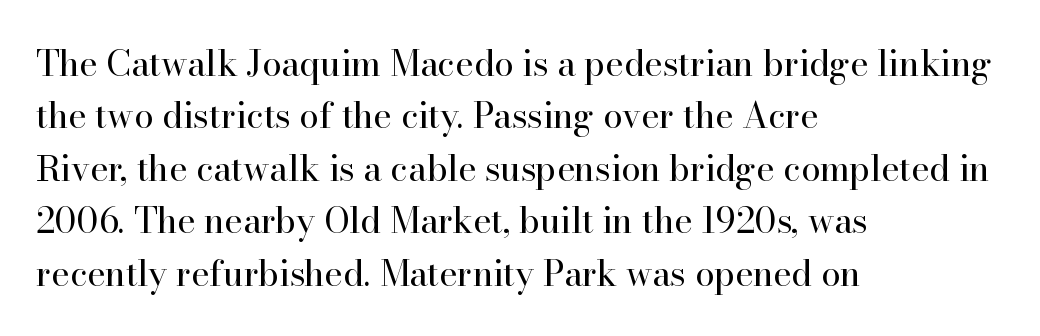
Q: Is the text bold? A: No.
Q: Is the text italic (slanted)? A: No, it is upright.
Q: Is the typeface a serif or a sans-serif typeface? A: Serif.
Q: Is the text underlined? A: No.
Q: How is the paragraph aligned? A: Left-aligned.
Q: Is the spacing between letters normal or unusually wide? A: Normal.
Q: Is the spacing between lines tight, normal or loose? A: Normal.
Q: Width (condensed, normal, or wide)? A: Normal.
Q: Stroke contrast? A: High.
Q: x-height? A: Small.
Q: Monospaced? A: No.
